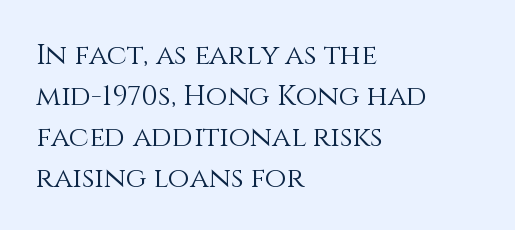
Counters stay open thanks to moderate or lighter strokes. Successive baselines arrive at the customary interval. Check under the words: just untouched page. You could not count columns in this text — the font is proportionally spaced. The paragraph shown leans on its left margin.
